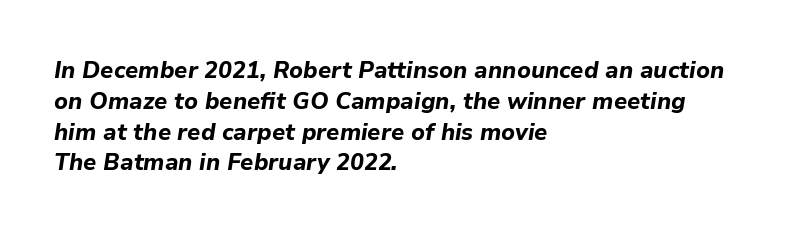
Q: Is the text bold? A: Yes.
Q: Is the text italic (slanted)? A: Yes, it leans right by about 9 degrees.
Q: Is the text underlined? A: No.
Q: How is the paragraph aligned? A: Left-aligned.
Q: Is the spacing between letters normal or unusually wide? A: Normal.
Q: Is the spacing between lines tight, normal or loose? A: Normal.
